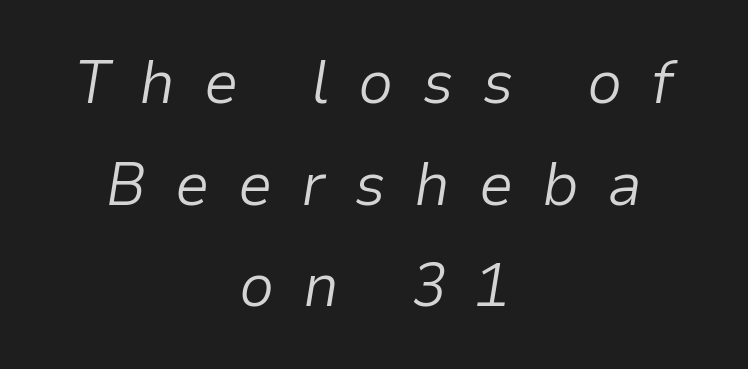
{"italic": "yes", "lean": "right", "slant_degrees": 9, "bold": "no", "weight": "light", "width": "normal", "stroke_contrast": "low", "x_height": "medium", "monospaced": "no", "underline": "no", "align": "center", "line_spacing": "normal", "line_spacing_ratio": 1.64, "letter_spacing": "wide", "letter_spacing_em": 0.46, "glyph_px": 62}
